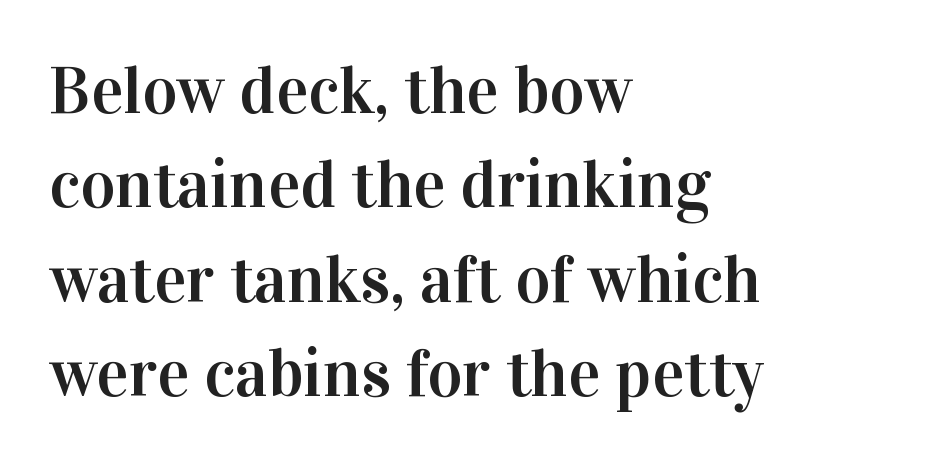
Characters remain perfectly vertical along every line. Classification — serif. Is there much room between lines? A standard amount, neither cramped nor airy. Is this a fixed-width face? No — the glyphs have proportional, varying widths. You could call the tracking neutral — neither tight nor loose.
